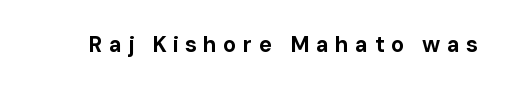
These lines have a slow, spaced-out rhythm from letter to letter. Do the letters lean? They stand straight. The space beneath each line is pristine and unruled. As a designer I'd log this as weight 700, bold.
